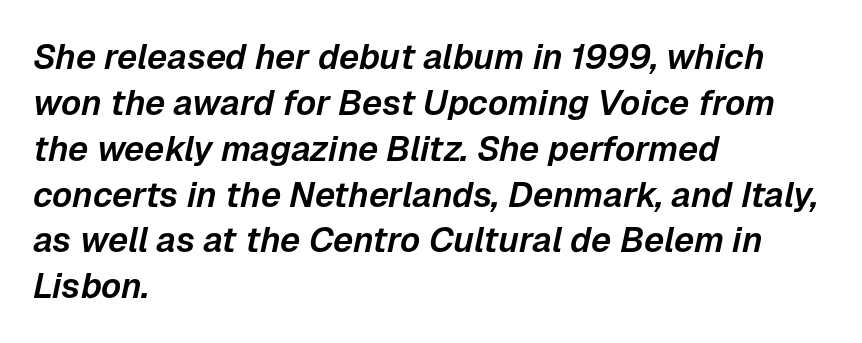
The image shows 35 px text type, italic (leaning right); set left-aligned, normal line spacing (1.31x), normal letter spacing, not underlined; low stroke contrast and a medium x-height.
